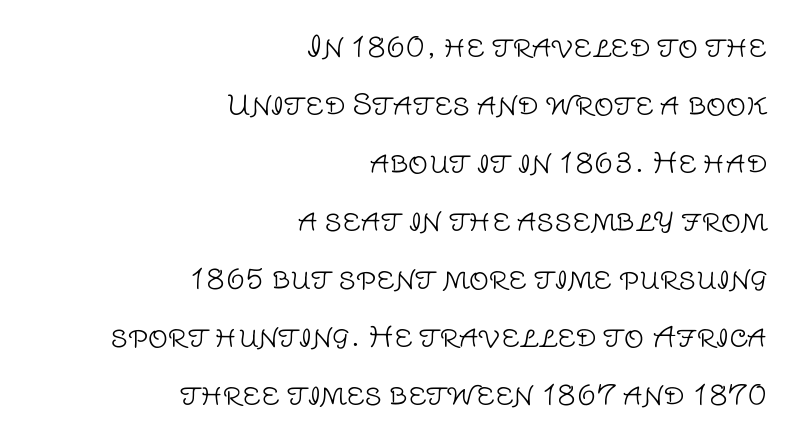
{"serif": "no", "bold": "no", "weight": "light", "width": "normal", "stroke_contrast": "low", "x_height": "large", "monospaced": "no", "underline": "no", "align": "right", "line_spacing": "loose", "line_spacing_ratio": 2.07, "letter_spacing": "normal", "letter_spacing_em": 0.0, "glyph_px": 28}
